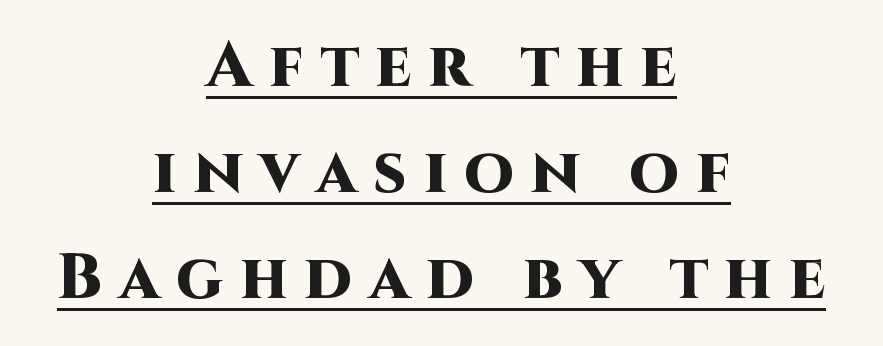
The image shows 64 px heavy sans-serif type, upright; set centered, normal line spacing (1.66x), unusually wide letter spacing (+0.26 em), underlined; high stroke contrast and a large x-height.
